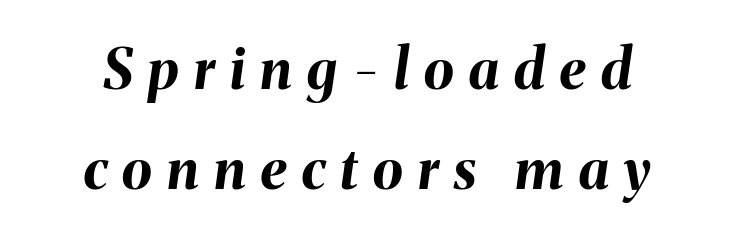
Stroke thickness is high; the sample reads as a true bold. The typography opts for an oblique posture over an upright one. Display-style spreading of the glyphs; the letterfit is very open. Clear beneath every line of the passage. Each letter keeps its own natural width here, so spacing adapts to shape.
